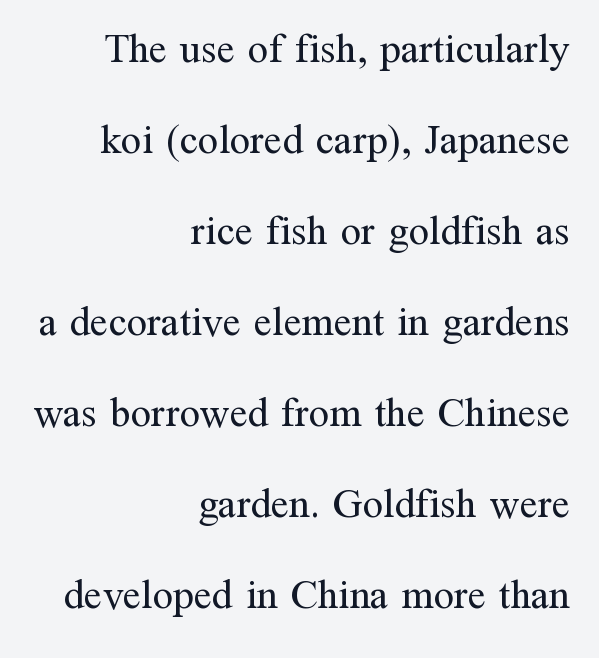
The image shows 41 px regular-weight serif type, upright; set right-aligned, loose line spacing (2.22x), normal letter spacing, not underlined; medium stroke contrast and a medium x-height.
